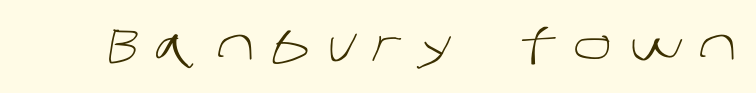
{"serif": "no", "bold": "no", "weight": "light", "width": "normal", "stroke_contrast": "low", "x_height": "large", "monospaced": "no", "underline": "no", "letter_spacing": "wide", "letter_spacing_em": 0.36, "glyph_px": 48}
